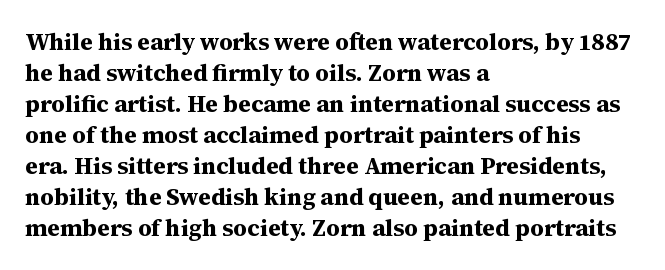
The image shows 24 px bold type, upright; set left-aligned, normal line spacing (1.29x), normal letter spacing, not underlined.
